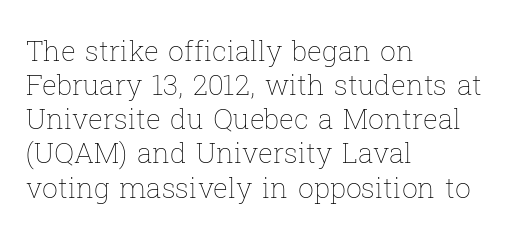
Q: Is the text bold? A: No.
Q: Is the text italic (slanted)? A: No, it is upright.
Q: Is the text underlined? A: No.
Q: How is the paragraph aligned? A: Left-aligned.
Q: Is the spacing between letters normal or unusually wide? A: Normal.
Q: Width (condensed, normal, or wide)? A: Normal.
Q: Stroke contrast? A: Low.
Q: x-height? A: Medium.
Q: Monospaced? A: No.
